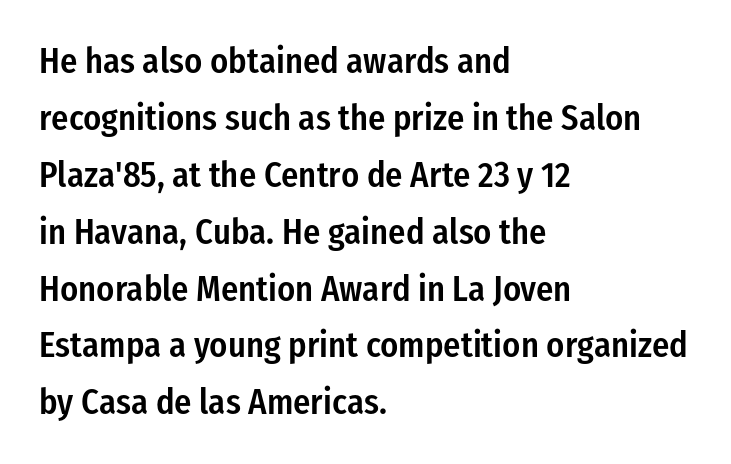
Varying glyph widths throughout — classic text-font behaviour. The typesetter chose a ragged-right arrangement here. Notice the strokes are somewhat thickened but not fully heavy: this is a semibold. The baseline area is clear. The gaps between neighbouring characters are ordinary and unremarkable.
